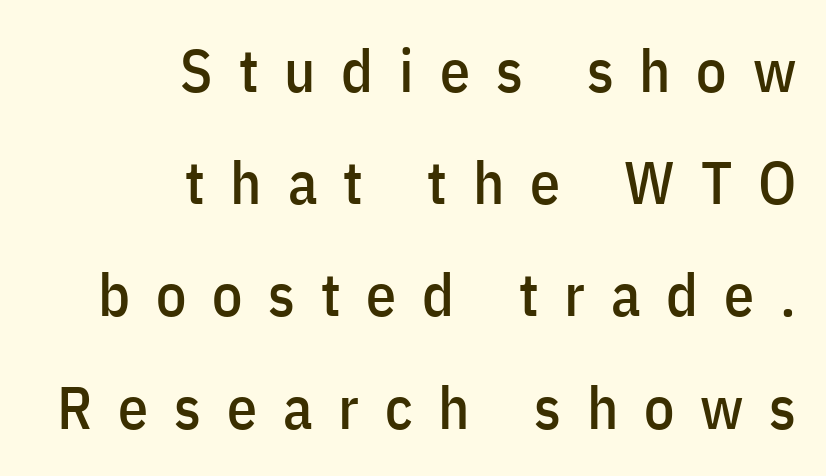
Q: Is the text italic (slanted)? A: No, it is upright.
Q: Is the typeface a serif or a sans-serif typeface? A: Sans-serif.
Q: Is the text underlined? A: No.
Q: How is the paragraph aligned? A: Right-aligned.
Q: Is the spacing between letters normal or unusually wide? A: Unusually wide.
Q: Width (condensed, normal, or wide)? A: Condensed.
Q: Stroke contrast? A: Low.
Q: x-height? A: Medium.
Q: Monospaced? A: No.
